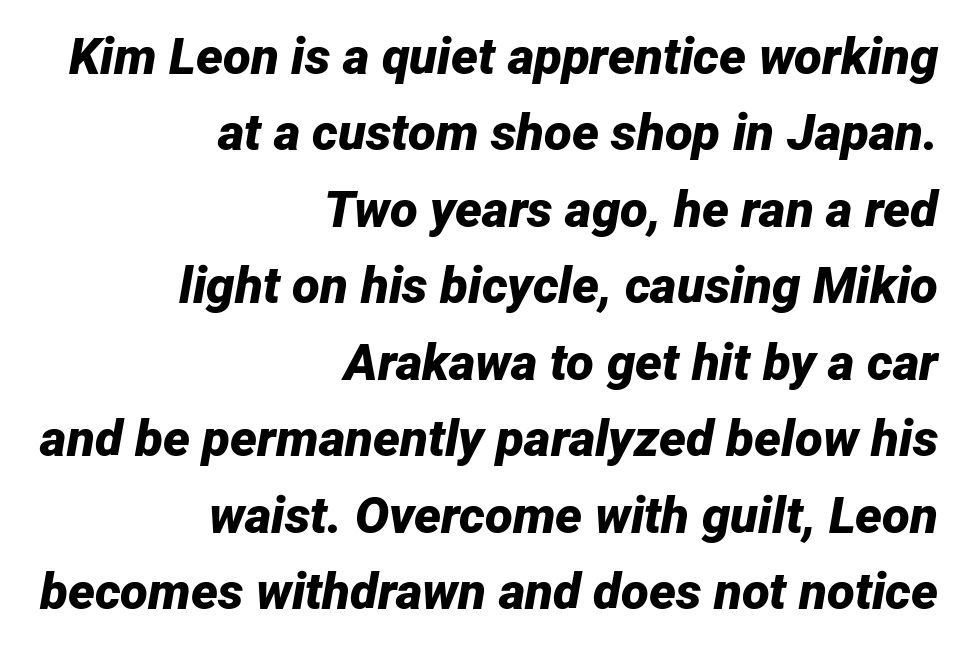
{"italic": "yes", "lean": "right", "slant_degrees": 12, "bold": "yes", "weight": "bold", "width": "normal", "stroke_contrast": "low", "x_height": "medium", "monospaced": "no", "underline": "no", "align": "right", "line_spacing": "normal", "line_spacing_ratio": 1.5, "letter_spacing": "normal", "letter_spacing_em": 0.0, "glyph_px": 51}
